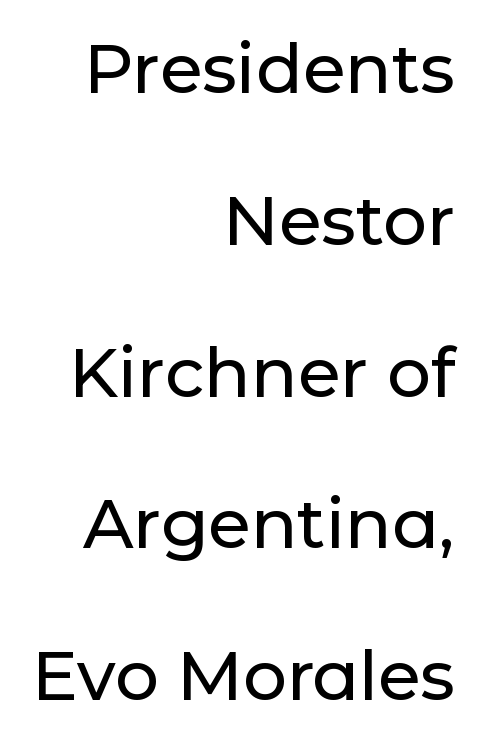
{"serif": "no", "italic": "no", "width": "normal", "stroke_contrast": "low", "x_height": "medium", "monospaced": "no", "underline": "no", "align": "right", "line_spacing": "loose", "line_spacing_ratio": 2.2, "letter_spacing": "normal", "letter_spacing_em": 0.0, "glyph_px": 69}
